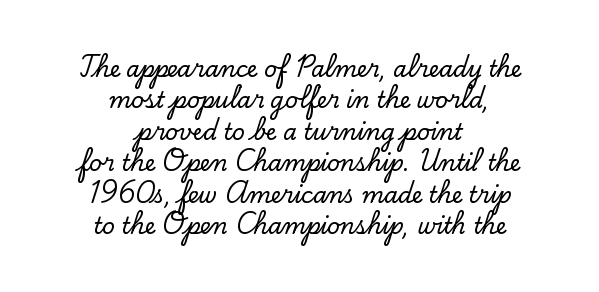
{"underline": "no", "align": "center", "line_spacing": "normal", "line_spacing_ratio": 1.43, "letter_spacing": "normal", "letter_spacing_em": 0.0, "glyph_px": 22}
